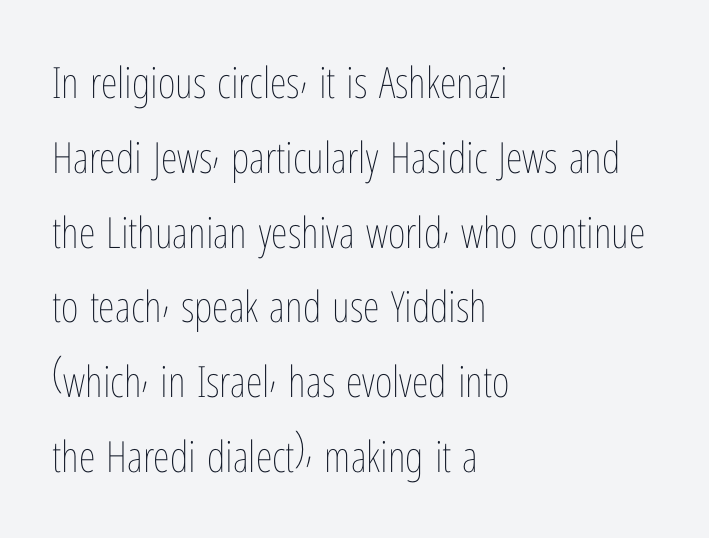
{"italic": "no", "bold": "no", "weight": "thin", "width": "condensed", "stroke_contrast": "low", "x_height": "medium", "monospaced": "no", "underline": "no", "align": "left", "line_spacing_ratio": 1.74, "letter_spacing": "normal", "letter_spacing_em": 0.0, "glyph_px": 43}
